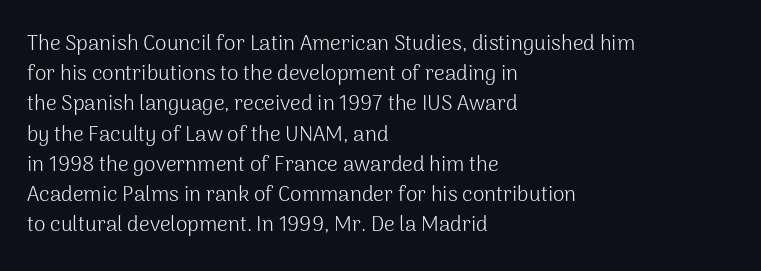
Regarding leading, the lines here are spaced in the standard way. Underline: absent. A classic flush-left, rag-right setting is used for this passage. Every character sits straight up, as roman type does.
